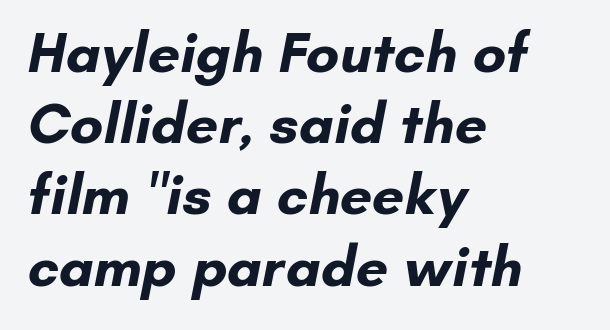
The image shows 57 px bold sans-serif type; set left-aligned, normal line spacing (1.25x), normal letter spacing, not underlined; low stroke contrast and a small x-height.
